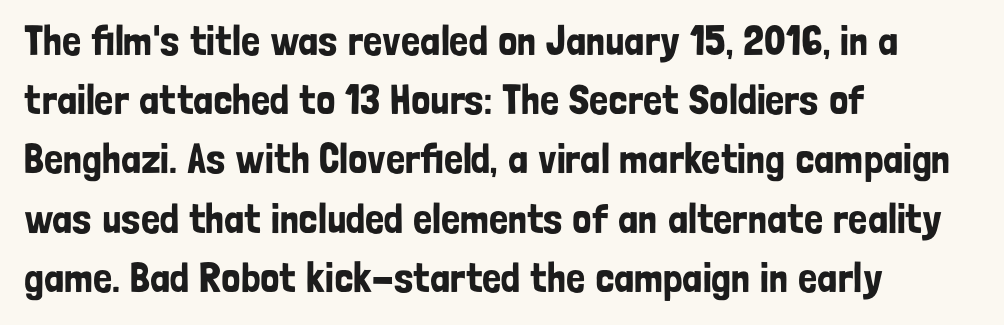
This is roman type, the default non-slanted kind. This sample has the flowing, uneven cadence of proportional lettering. Here the glyphs are tracked normally, forming tight word shapes. These lines are set flush left with a ragged right edge. The face used here is a sans, in the tradition of grotesques and geometrics.
